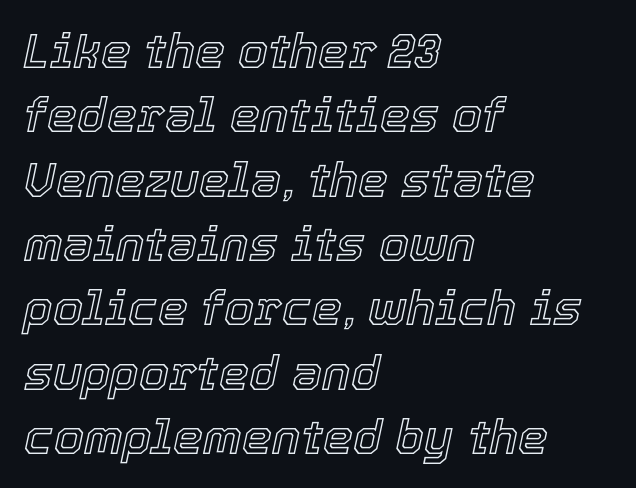
{"italic": "yes", "lean": "right", "slant_degrees": 12, "width": "normal", "x_height": "medium", "monospaced": "no", "underline": "no", "align": "left", "line_spacing": "normal", "line_spacing_ratio": 1.34, "letter_spacing": "normal", "letter_spacing_em": 0.0, "glyph_px": 48}
